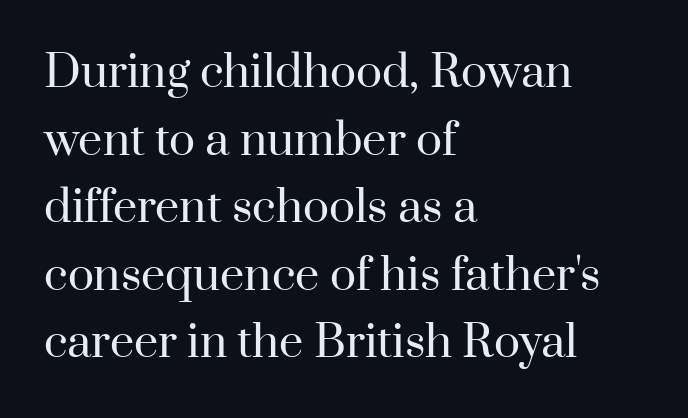
The paragraph shown leans on its left margin. The face used here is seriffed, in the tradition of book romans. Quick note: underline off. These lines are rendered in a variable-pitch font. One glance says typical: line gaps are just what's usual. The font's upright variant was chosen for this text.
